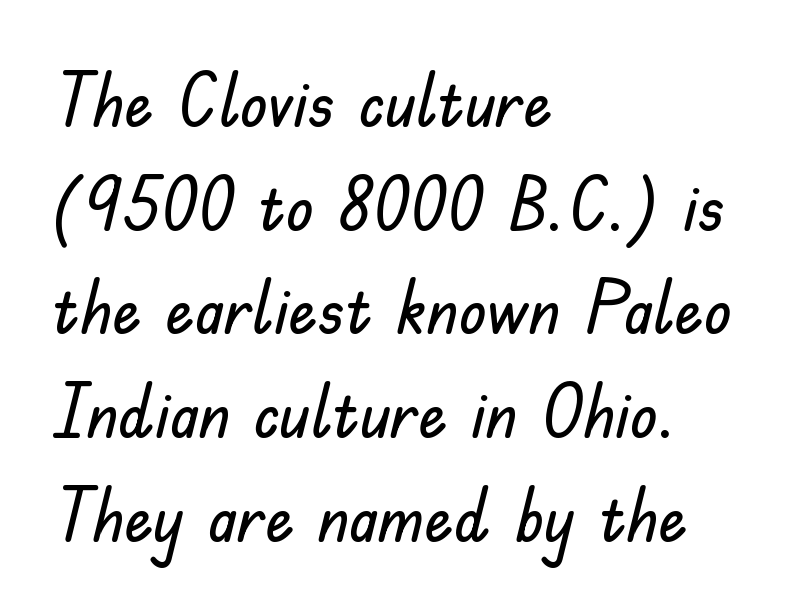
The image shows 72 px sans-serif type; set left-aligned, normal line spacing (1.44x), normal letter spacing, not underlined; low stroke contrast and a small x-height.
